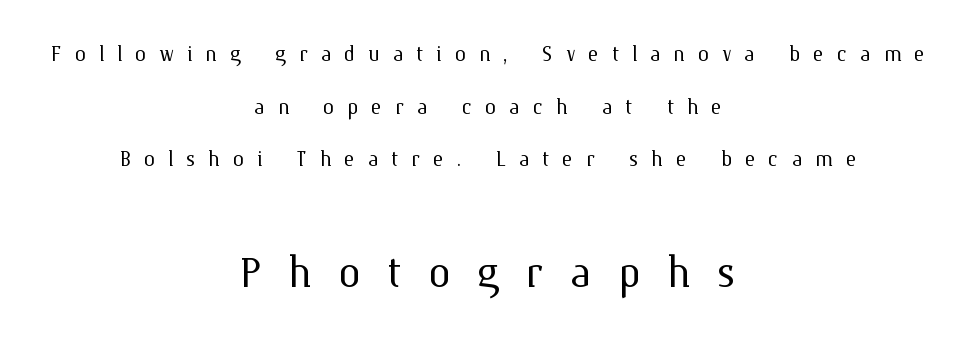
{"italic": "no", "bold": "no", "weight": "light", "width": "normal", "stroke_contrast": "medium", "x_height": "medium", "monospaced": "no", "underline": "no", "align": "center", "line_spacing_ratio": 1.88, "letter_spacing": "wide", "letter_spacing_em": 0.46, "larger_block": "second", "size_ratio": 2.04, "glyph_px": 57}
